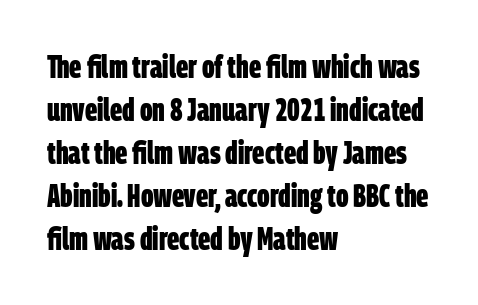
{"serif": "no", "bold": "yes", "weight": "bold", "width": "condensed", "stroke_contrast": "low", "x_height": "large", "monospaced": "no", "underline": "no", "align": "left", "line_spacing": "normal", "line_spacing_ratio": 1.34, "letter_spacing": "normal", "letter_spacing_em": 0.0, "glyph_px": 32}
